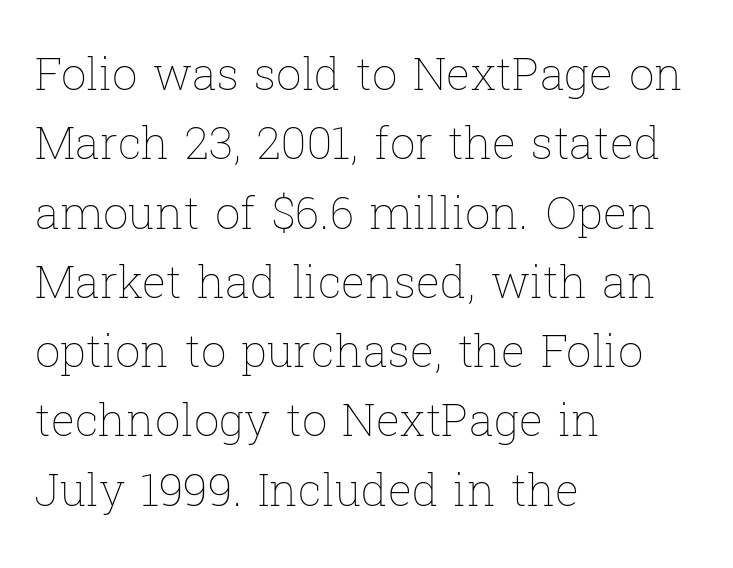
{"italic": "no", "bold": "no", "weight": "thin", "width": "normal", "stroke_contrast": "low", "x_height": "medium", "monospaced": "no", "underline": "no", "align": "left", "line_spacing": "normal", "line_spacing_ratio": 1.54, "letter_spacing": "normal", "letter_spacing_em": 0.0, "glyph_px": 45}
